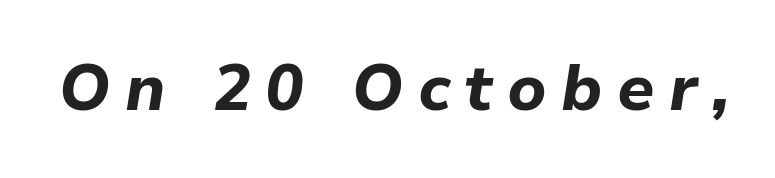
Caption: expanded tracking, letters set apart. The characters look thick and weighty, a clear bold. Style check: oblique. Nobody drew a line under any word here. You could not count columns in this text — the font is proportionally spaced.
